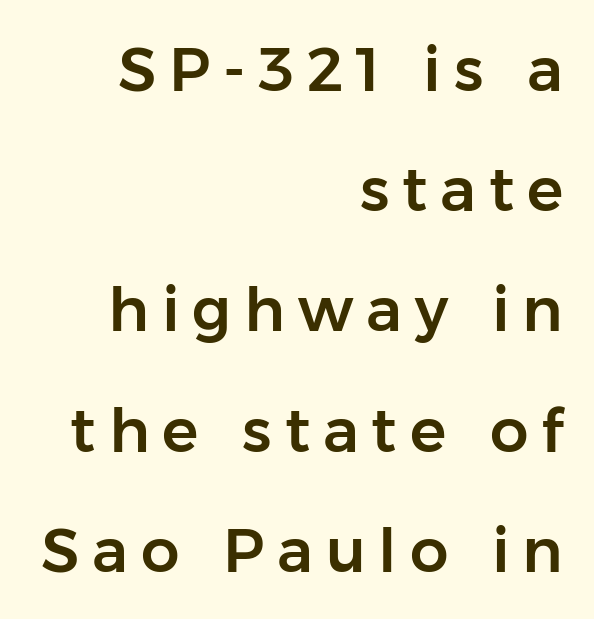
The image shows 61 px sans-serif type, upright; set right-aligned, loose line spacing (1.97x), unusually wide letter spacing (+0.21 em), not underlined; low stroke contrast and a medium x-height.
